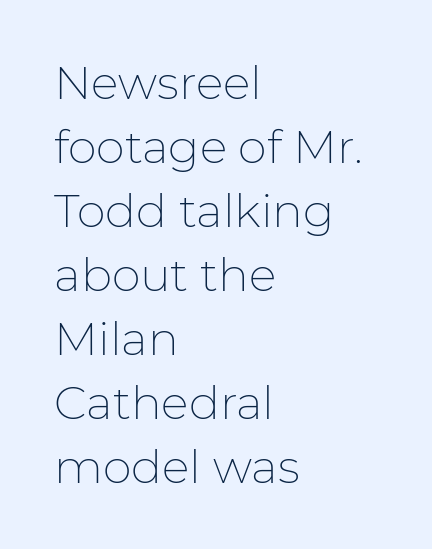
{"serif": "no", "italic": "no", "bold": "no", "weight": "thin", "width": "normal", "stroke_contrast": "low", "x_height": "medium", "monospaced": "no", "underline": "no", "align": "left", "line_spacing": "normal", "line_spacing_ratio": 1.39, "letter_spacing": "normal", "letter_spacing_em": 0.0, "glyph_px": 46}
